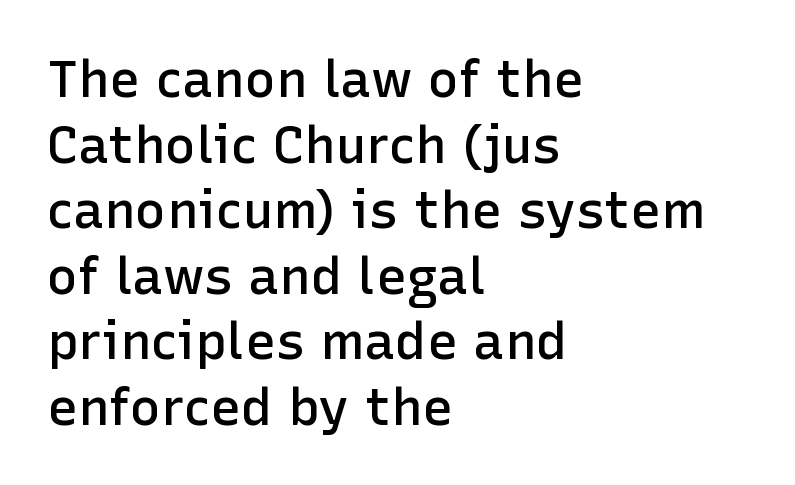
Q: Is the text bold? A: Semi-bold.
Q: Is the text italic (slanted)? A: No, it is upright.
Q: Is the typeface a serif or a sans-serif typeface? A: Sans-serif.
Q: Is the text underlined? A: No.
Q: How is the paragraph aligned? A: Left-aligned.
Q: Is the spacing between letters normal or unusually wide? A: Normal.
Q: Is the spacing between lines tight, normal or loose? A: Normal.
Q: Width (condensed, normal, or wide)? A: Normal.
Q: Stroke contrast? A: Low.
Q: x-height? A: Medium.
Q: Monospaced? A: No.
